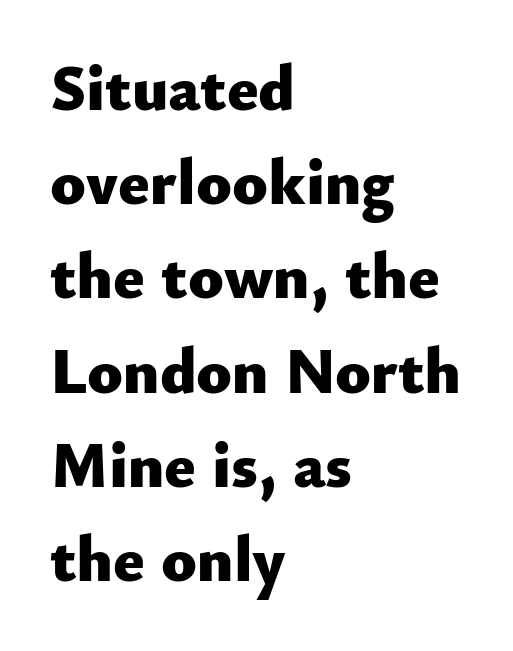
The image shows 65 px heavy sans-serif type, upright; set left-aligned, normal line spacing (1.45x), normal letter spacing, not underlined; low stroke contrast and a small x-height.
